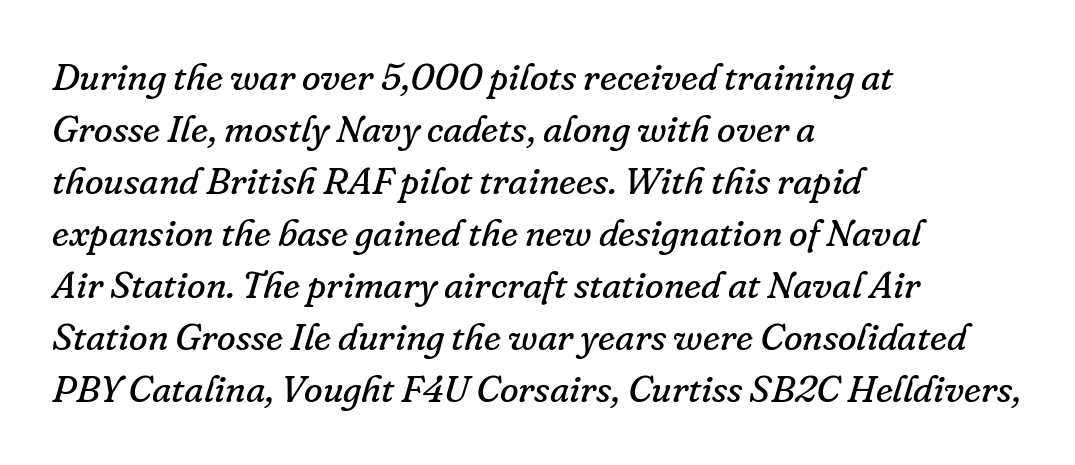
{"serif": "yes", "italic": "yes", "lean": "right", "slant_degrees": 16, "bold": "no", "weight": "regular", "width": "normal", "stroke_contrast": "low", "x_height": "small", "monospaced": "no", "underline": "no", "align": "left", "line_spacing": "normal", "line_spacing_ratio": 1.37, "letter_spacing": "normal", "letter_spacing_em": 0.0, "glyph_px": 38}
